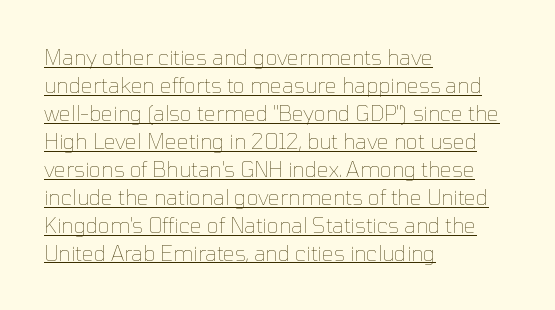
The image shows 21 px text type, upright; set left-aligned, normal line spacing (1.33x), normal letter spacing, underlined.
